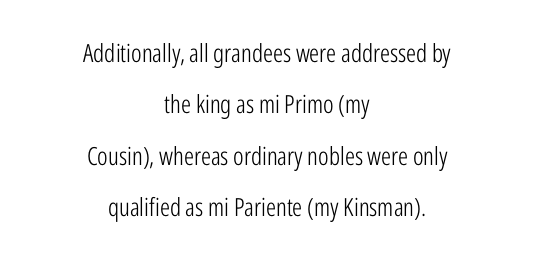
Horizontal bands of white between lines are thick stripes. Glance below the letters and you will spot only blank space. Horizontal alignment here is central, giving a formal, balanced look. This sample uses plain, unmodified letter spacing. Italic: no, the glyphs are upright roman. The strokes are not fattened; the text isn't bold.
